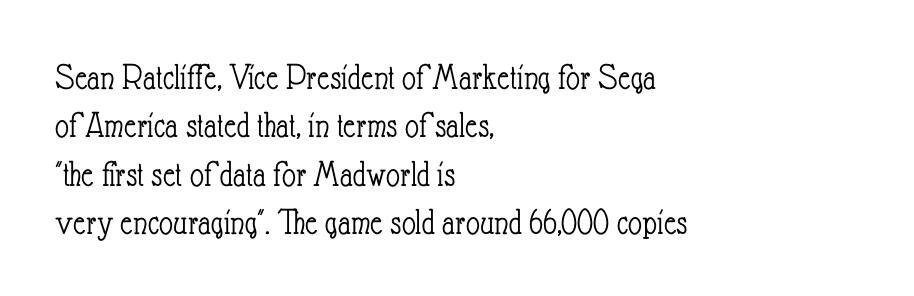
The image shows 38 px light, condensed type, upright; set left-aligned, normal line spacing (1.27x), normal letter spacing, not underlined; low stroke contrast and a small x-height.
